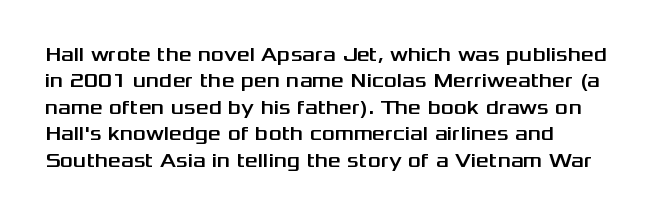
Q: Is the text italic (slanted)? A: No, it is upright.
Q: Is the text underlined? A: No.
Q: How is the paragraph aligned? A: Left-aligned.
Q: Is the spacing between letters normal or unusually wide? A: Normal.
Q: Is the spacing between lines tight, normal or loose? A: Normal.
